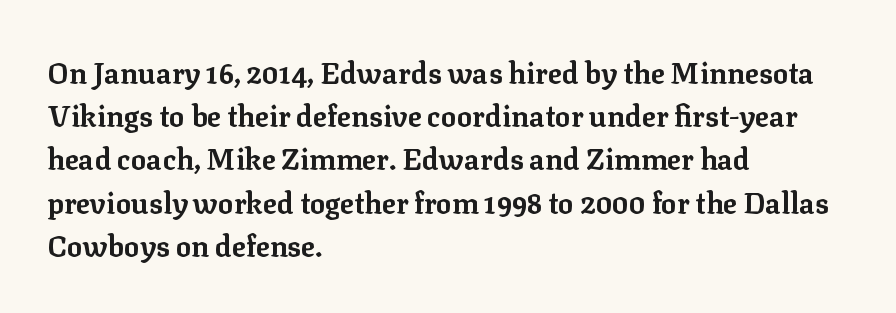
The image shows 29 px bold serif type, upright; set left-aligned, normal line spacing (1.49x), normal letter spacing, not underlined; low stroke contrast and a medium x-height.
